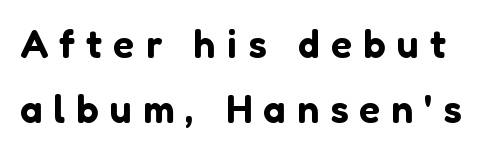
Q: Is the text italic (slanted)? A: No, it is upright.
Q: Is the typeface a serif or a sans-serif typeface? A: Sans-serif.
Q: Is the text underlined? A: No.
Q: Is the spacing between letters normal or unusually wide? A: Unusually wide.
Q: Is the spacing between lines tight, normal or loose? A: Normal.
Q: Width (condensed, normal, or wide)? A: Normal.
Q: Stroke contrast? A: Low.
Q: x-height? A: Medium.
Q: Monospaced? A: No.
